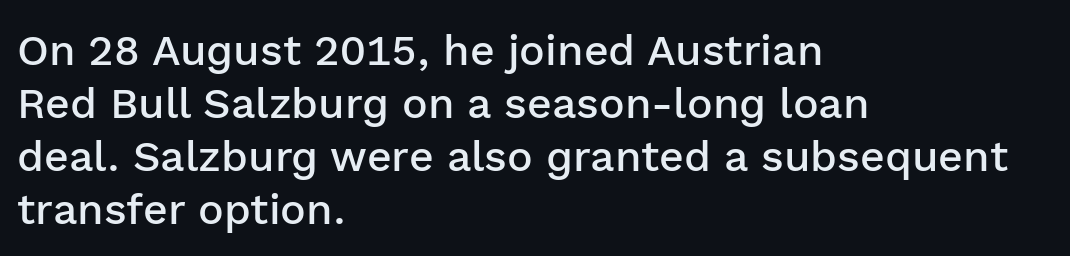
The text was rendered using a sans face with plain stroke endings. Notice how the passage keeps a crisp vertical edge on the left only. You could call the tracking neutral — neither tight nor loose. This is roman type, the default non-slanted kind.
